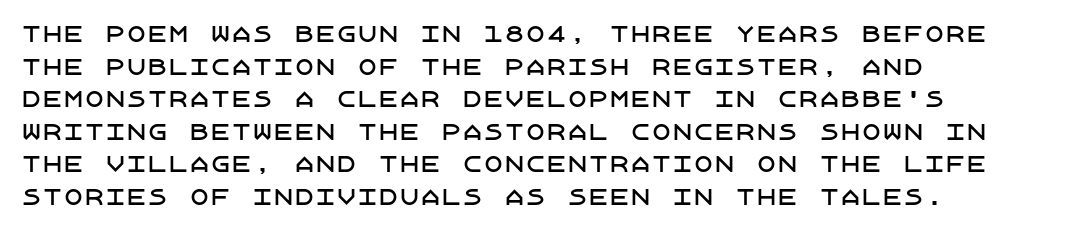
The image shows 21 px text type, upright; set left-aligned, normal line spacing (1.55x), normal letter spacing, not underlined.
